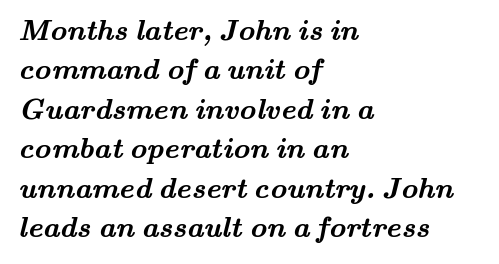
The image shows 29 px semibold, wide serif type; set left-aligned, normal line spacing (1.36x), normal letter spacing, not underlined; medium stroke contrast and a small x-height.
